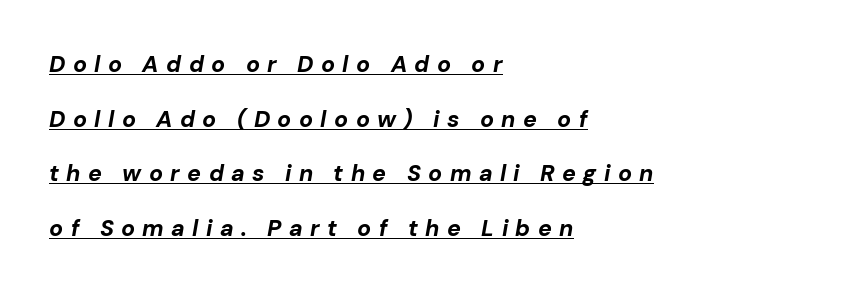
Q: Is the text bold? A: Yes.
Q: Is the text italic (slanted)? A: Yes, it leans right by about 10 degrees.
Q: Is the text underlined? A: Yes.
Q: How is the paragraph aligned? A: Left-aligned.
Q: Is the spacing between letters normal or unusually wide? A: Unusually wide.
Q: Is the spacing between lines tight, normal or loose? A: Loose.
